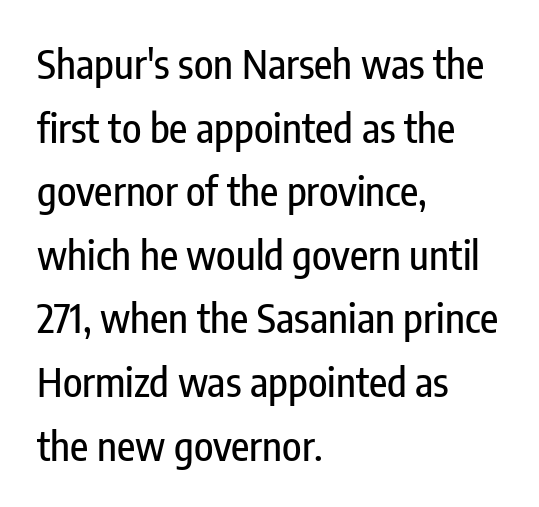
Q: Is the text italic (slanted)? A: No, it is upright.
Q: Is the typeface a serif or a sans-serif typeface? A: Sans-serif.
Q: Is the text underlined? A: No.
Q: How is the paragraph aligned? A: Left-aligned.
Q: Is the spacing between letters normal or unusually wide? A: Normal.
Q: Is the spacing between lines tight, normal or loose? A: Normal.
Q: Width (condensed, normal, or wide)? A: Condensed.
Q: Stroke contrast? A: Low.
Q: x-height? A: Medium.
Q: Monospaced? A: No.
